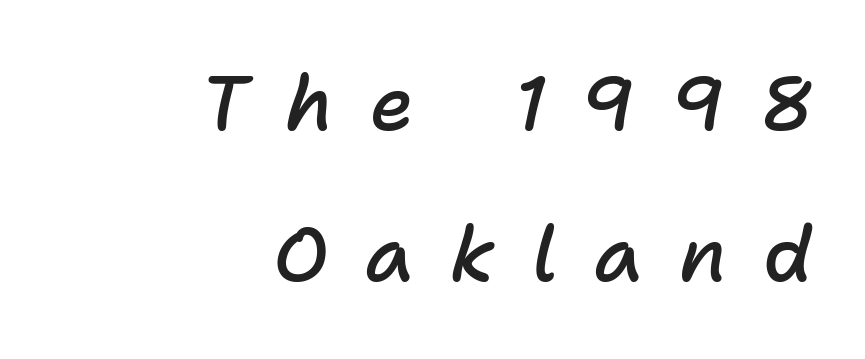
The image shows 76 px semibold type, italic (leaning right); set right-aligned, loose line spacing (1.99x), unusually wide letter spacing (+0.48 em), not underlined; low stroke contrast and a medium x-height.
